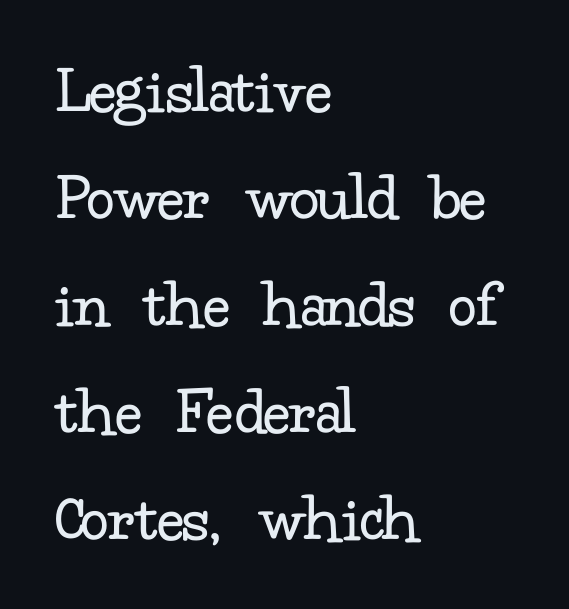
Inter-character spacing is left at the font's built-in metrics. Notice how the stems are strictly vertical — no italics here. Leading matches the norm, producing a regular column. The specimen omits any rule beneath the text block's lines. Ink coverage per letter is moderate at most.
